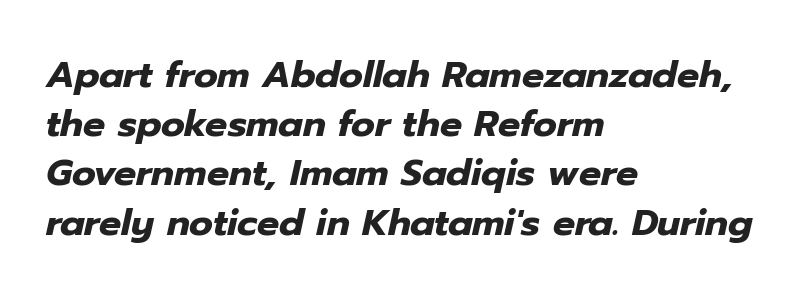
{"italic": "yes", "lean": "right", "slant_degrees": 12, "bold": "yes", "weight": "heavy", "width": "normal", "stroke_contrast": "low", "x_height": "medium", "monospaced": "no", "underline": "no", "align": "left", "line_spacing": "normal", "line_spacing_ratio": 1.33, "letter_spacing": "normal", "letter_spacing_em": 0.0, "glyph_px": 37}
